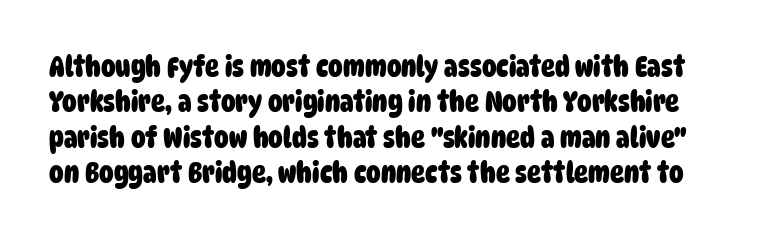
The strokes are fattened all the way to bold. Words float on clear page, feet unadorned. Characters follow at the spacing the type designer built in. This sample has the flowing, uneven cadence of proportional lettering.
